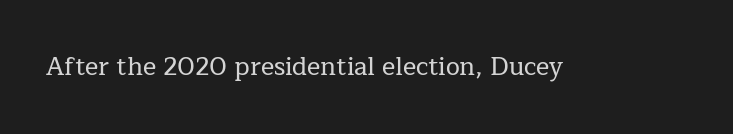
Q: Is the text italic (slanted)? A: No, it is upright.
Q: Is the text underlined? A: No.
Q: Is the spacing between letters normal or unusually wide? A: Normal.
